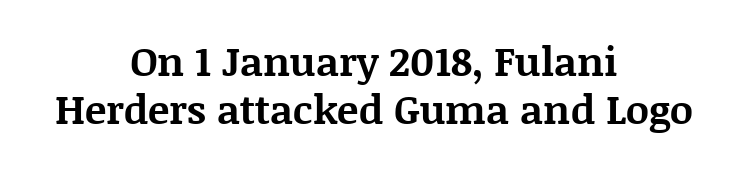
The image shows 40 px bold serif type, upright; set centered, line spacing 1.21x, normal letter spacing, not underlined; medium stroke contrast and a large x-height.
